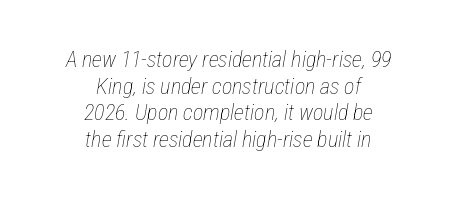
The image shows 22 px text type, italic (leaning right); set centered, line spacing 1.21x, normal letter spacing, not underlined.
